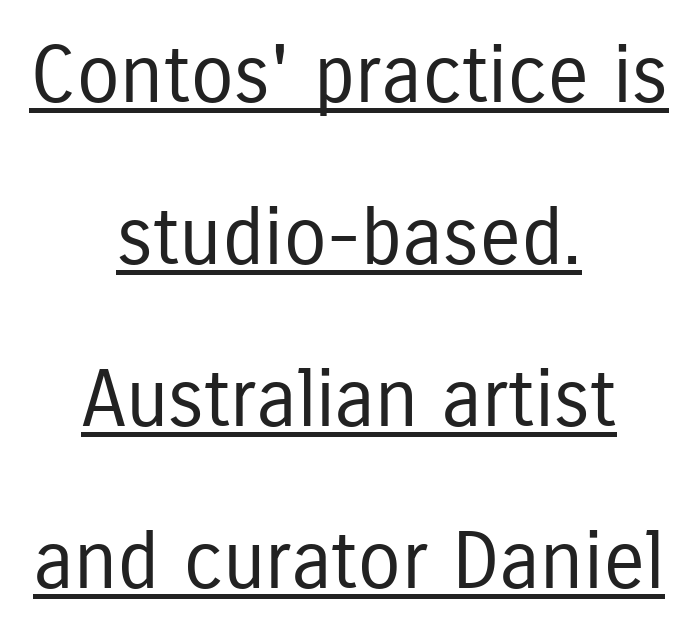
Q: Is the text bold? A: No.
Q: Is the text italic (slanted)? A: No, it is upright.
Q: Is the typeface a serif or a sans-serif typeface? A: Sans-serif.
Q: Is the text underlined? A: Yes.
Q: How is the paragraph aligned? A: Centered.
Q: Is the spacing between letters normal or unusually wide? A: Normal.
Q: Is the spacing between lines tight, normal or loose? A: Loose.
Q: Width (condensed, normal, or wide)? A: Condensed.
Q: Stroke contrast? A: Low.
Q: x-height? A: Medium.
Q: Monospaced? A: No.
